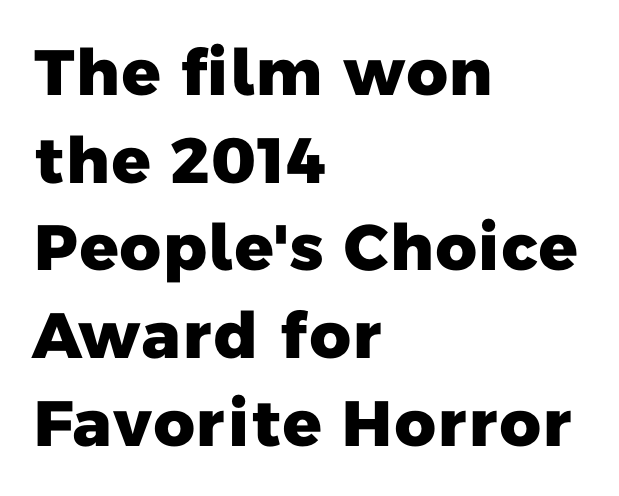
{"serif": "no", "bold": "yes", "weight": "heavy", "width": "normal", "stroke_contrast": "low", "x_height": "medium", "monospaced": "no", "underline": "no", "align": "left", "line_spacing": "normal", "line_spacing_ratio": 1.37, "letter_spacing": "normal", "letter_spacing_em": 0.0, "glyph_px": 64}
